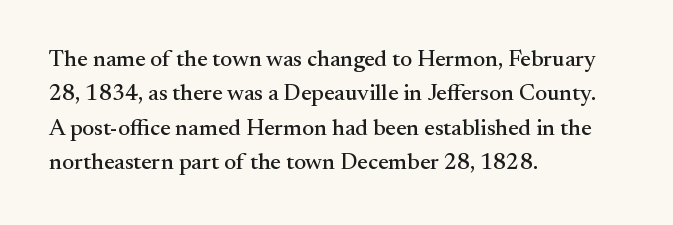
Q: Is the text italic (slanted)? A: No, it is upright.
Q: Is the text underlined? A: No.
Q: How is the paragraph aligned? A: Left-aligned.
Q: Is the spacing between letters normal or unusually wide? A: Normal.
Q: Is the spacing between lines tight, normal or loose? A: Normal.
